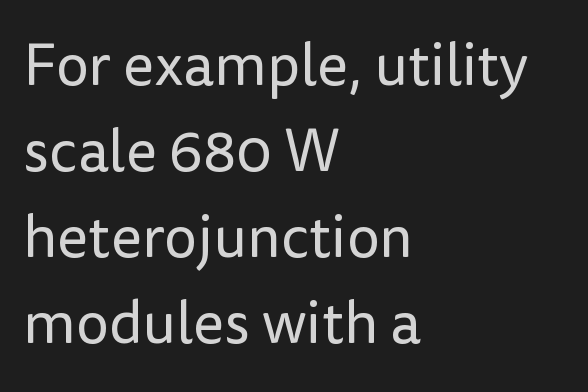
Q: Is the text bold? A: No.
Q: Is the text italic (slanted)? A: No, it is upright.
Q: Is the typeface a serif or a sans-serif typeface? A: Sans-serif.
Q: Is the text underlined? A: No.
Q: How is the paragraph aligned? A: Left-aligned.
Q: Is the spacing between letters normal or unusually wide? A: Normal.
Q: Is the spacing between lines tight, normal or loose? A: Normal.
Q: Width (condensed, normal, or wide)? A: Normal.
Q: Stroke contrast? A: Low.
Q: x-height? A: Medium.
Q: Monospaced? A: No.
